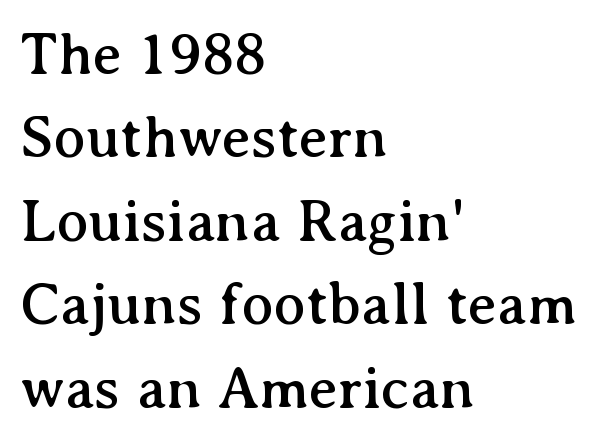
The image shows 60 px serif type, upright; set left-aligned, normal line spacing (1.39x), normal letter spacing, not underlined; medium stroke contrast and a medium x-height.
